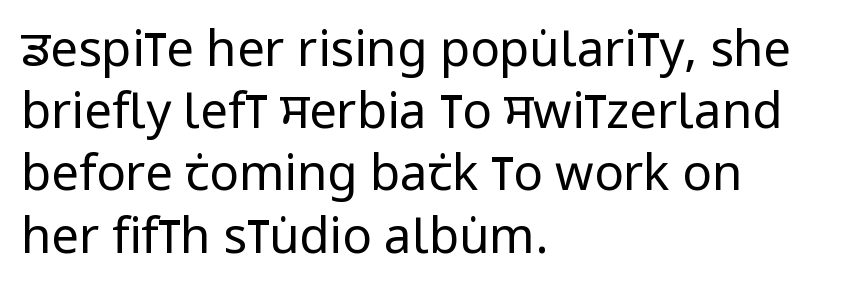
{"serif": "no", "italic": "no", "bold": "no", "weight": "regular", "width": "condensed", "stroke_contrast": "low", "x_height": "large", "monospaced": "no", "underline": "no", "align": "left", "line_spacing": "normal", "line_spacing_ratio": 1.27, "letter_spacing": "normal", "letter_spacing_em": 0.0, "glyph_px": 49}
